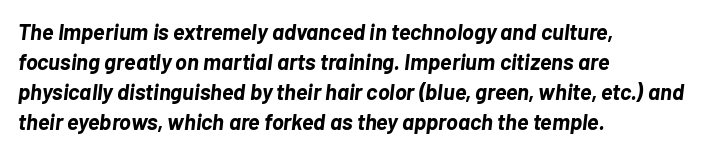
The image shows 22 px bold type, italic (leaning right); set left-aligned, normal line spacing (1.37x), normal letter spacing, not underlined.
